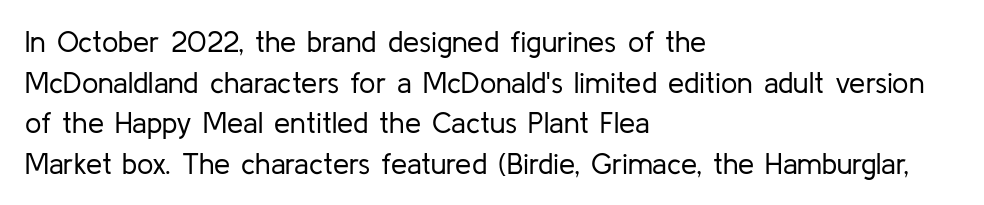
{"serif": "no", "italic": "no", "bold": "no", "weight": "regular", "width": "normal", "stroke_contrast": "low", "x_height": "medium", "monospaced": "no", "underline": "no", "align": "left", "line_spacing": "normal", "line_spacing_ratio": 1.4, "letter_spacing": "normal", "letter_spacing_em": 0.0, "glyph_px": 29}
